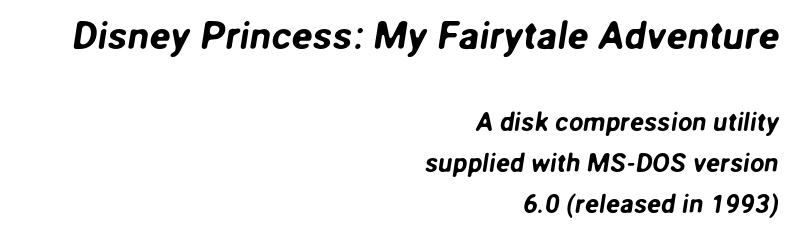
The image shows 39 px sans-serif type; set right-aligned, normal line spacing (1.57x), normal letter spacing, not underlined; the first (top) block is 1.5x larger; low stroke contrast and a medium x-height.
